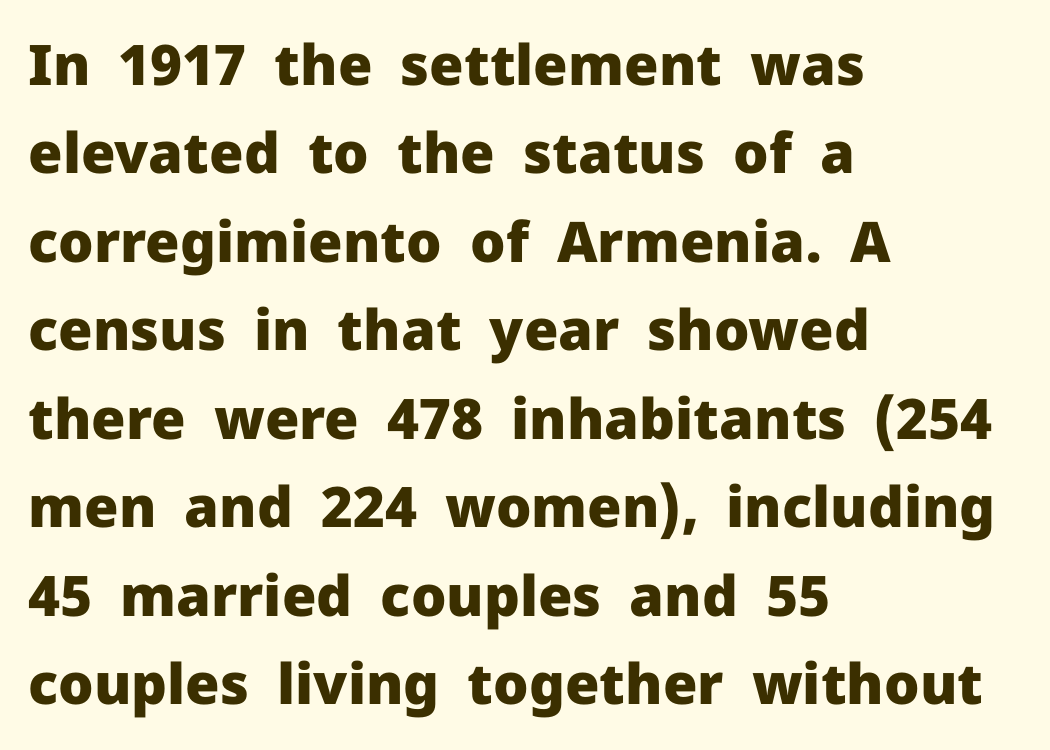
{"serif": "no", "italic": "no", "bold": "yes", "weight": "heavy", "width": "normal", "stroke_contrast": "low", "x_height": "medium", "monospaced": "no", "underline": "no", "align": "left", "line_spacing": "normal", "line_spacing_ratio": 1.58, "letter_spacing": "normal", "letter_spacing_em": 0.0, "glyph_px": 56}
